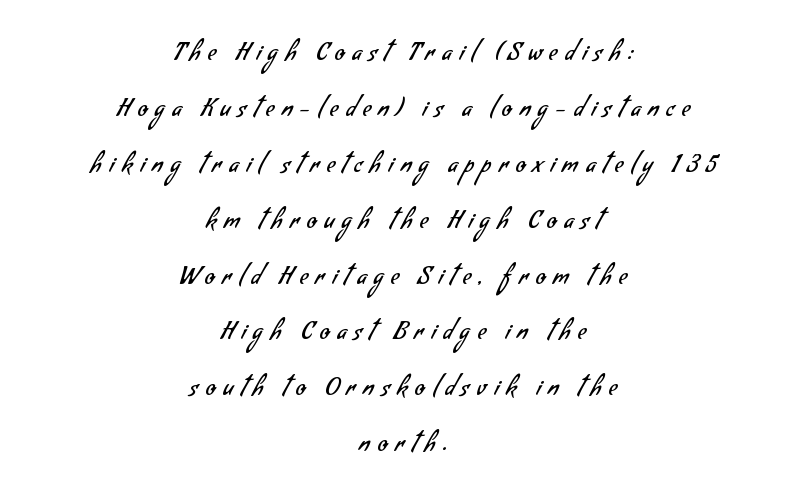
Q: Is the text bold? A: No.
Q: Is the text underlined? A: No.
Q: How is the paragraph aligned? A: Centered.
Q: Is the spacing between letters normal or unusually wide? A: Unusually wide.
Q: Is the spacing between lines tight, normal or loose? A: Loose.
